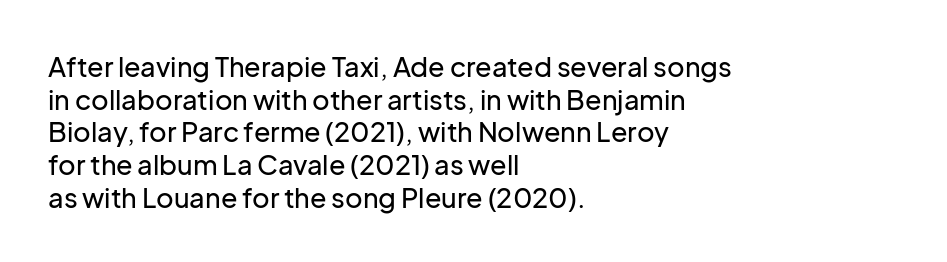
Words float on clear page, feet unadorned. Words appear dense and cohesive because spacing is normal. The lettering holds an erect, upright posture throughout. If you drew a ruler down the left edge, every line would touch it.
